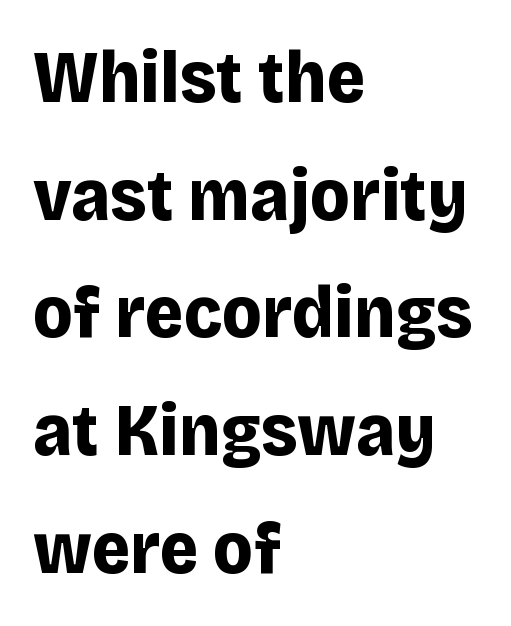
The image shows 74 px bold sans-serif type, upright; set left-aligned, normal line spacing (1.59x), normal letter spacing, not underlined; low stroke contrast and a large x-height.
